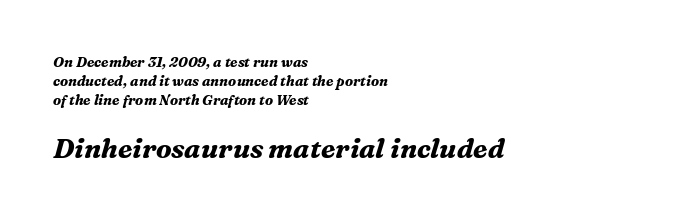
Words appear dense and cohesive because spacing is normal. Short and long lines alike share a common starting point at left. The more generous point size was reserved for the lower chunk. The lettering tilts uniformly, giving the passage an italic look. Letters rest on an invisible, unmarked baseline. The rendering uses a bold face; every stroke is thick and dark.
